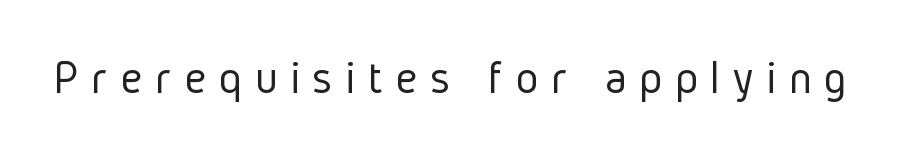
The rendering inserts visible extra space after every character. Typographically, this falls in the sans-serif category. This sample has the flowing, uneven cadence of proportional lettering. Quick note: underline off. Tall strokes in this sample are plumb rather than angled.
